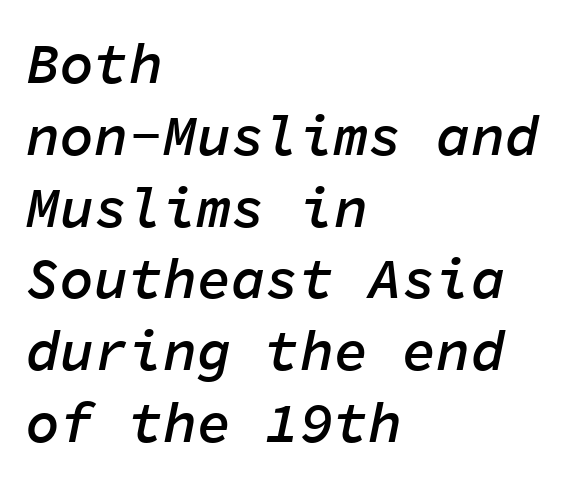
{"italic": "yes", "lean": "right", "slant_degrees": 11, "bold": "semi", "weight": "semibold", "width": "normal", "stroke_contrast": "low", "x_height": "medium", "monospaced": "yes", "underline": "no", "align": "left", "line_spacing": "normal", "line_spacing_ratio": 1.26, "letter_spacing": "normal", "letter_spacing_em": 0.0, "glyph_px": 57}
